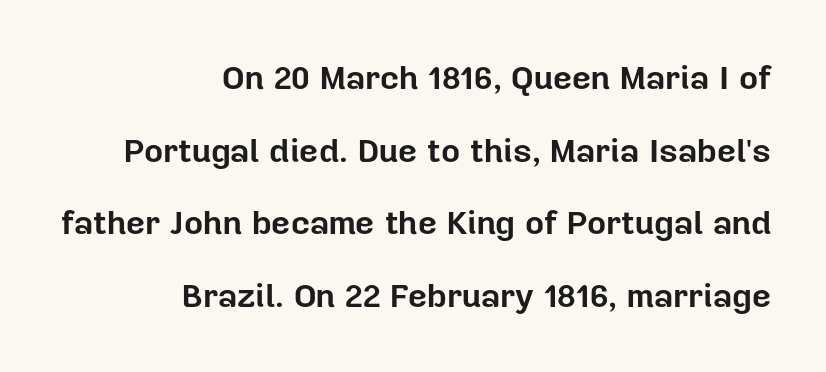
Q: Is the text bold? A: Yes.
Q: Is the text italic (slanted)? A: No, it is upright.
Q: Is the typeface a serif or a sans-serif typeface? A: Sans-serif.
Q: Is the text underlined? A: No.
Q: How is the paragraph aligned? A: Right-aligned.
Q: Is the spacing between letters normal or unusually wide? A: Normal.
Q: Is the spacing between lines tight, normal or loose? A: Loose.
Q: Width (condensed, normal, or wide)? A: Normal.
Q: Stroke contrast? A: Low.
Q: x-height? A: Medium.
Q: Monospaced? A: No.
